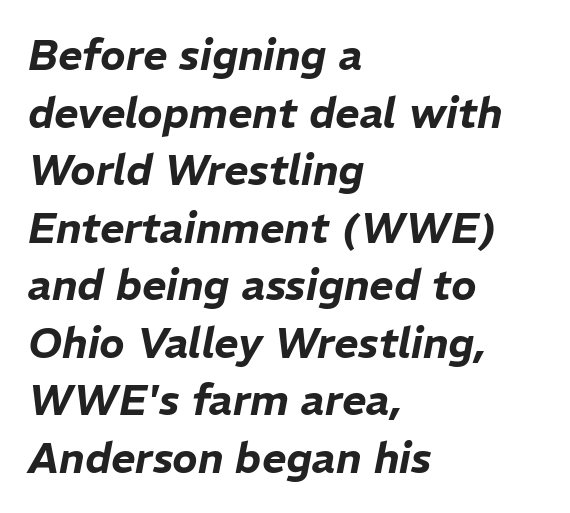
The image shows 42 px text type, italic (leaning right); set left-aligned, normal line spacing (1.37x), normal letter spacing, not underlined; low stroke contrast and a medium x-height.
